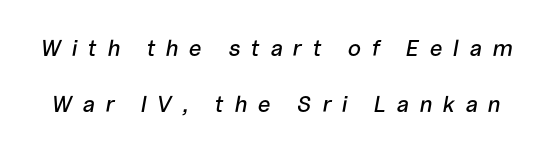
The image shows 23 px text type, italic (leaning right); set loose line spacing (2.44x), unusually wide letter spacing (+0.45 em), not underlined.
